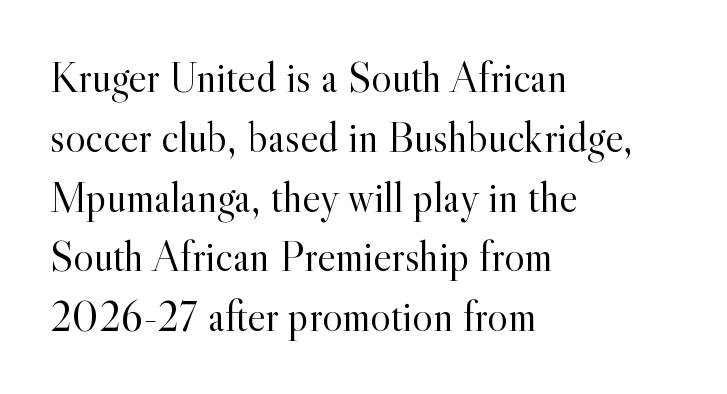
Q: Is the text bold? A: No.
Q: Is the text italic (slanted)? A: No, it is upright.
Q: Is the typeface a serif or a sans-serif typeface? A: Serif.
Q: Is the text underlined? A: No.
Q: How is the paragraph aligned? A: Left-aligned.
Q: Is the spacing between letters normal or unusually wide? A: Normal.
Q: Is the spacing between lines tight, normal or loose? A: Normal.
Q: Width (condensed, normal, or wide)? A: Normal.
Q: x-height? A: Small.
Q: Monospaced? A: No.
